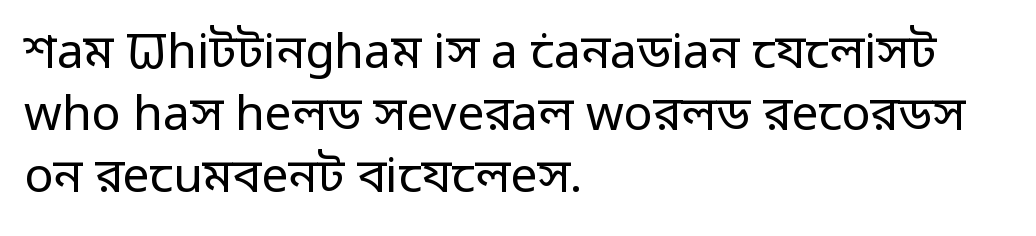
{"serif": "no", "italic": "no", "bold": "no", "weight": "regular", "width": "normal", "stroke_contrast": "low", "x_height": "medium", "monospaced": "no", "underline": "no", "align": "left", "line_spacing": "normal", "line_spacing_ratio": 1.29, "letter_spacing": "normal", "letter_spacing_em": 0.0, "glyph_px": 48}
